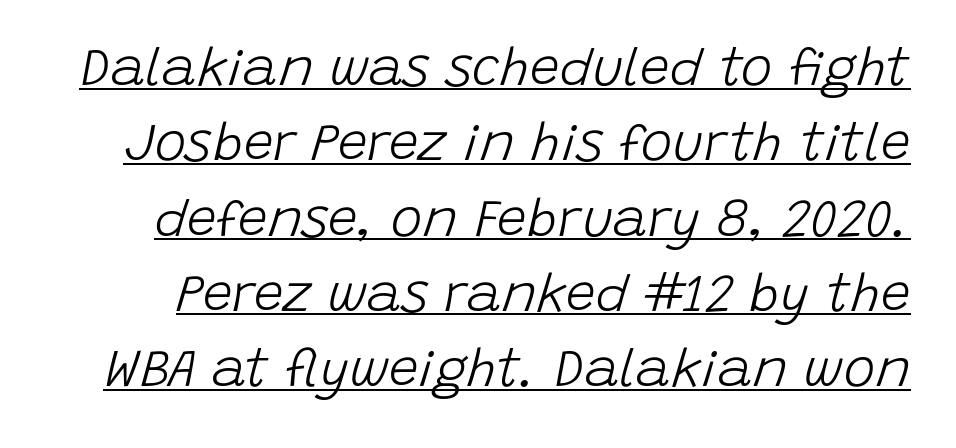
{"italic": "yes", "lean": "right", "slant_degrees": 15, "bold": "no", "weight": "light", "width": "normal", "stroke_contrast": "low", "x_height": "large", "monospaced": "no", "underline": "yes", "line_spacing": "normal", "line_spacing_ratio": 1.42, "letter_spacing": "normal", "letter_spacing_em": 0.0, "glyph_px": 53}
